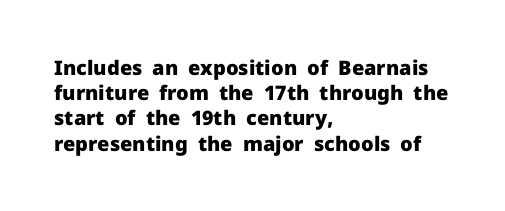
The space directly below the letters is spotless. This rendering uses left alignment, leaving the right contour irregular. The typography opts for an upright posture over an oblique one. Each word holds together tightly as a unit, with standard inter-letter gaps. Pretty heavy lettering here — definitely bold.
